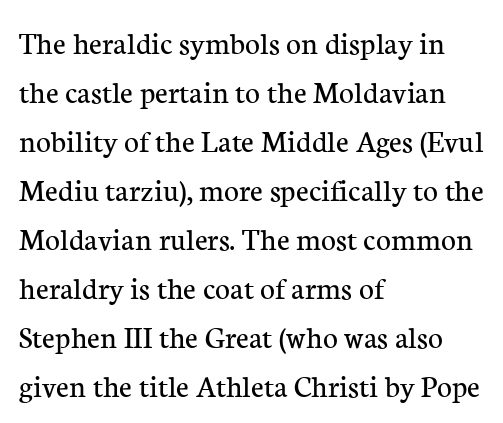
Q: Is the text bold? A: No.
Q: Is the text italic (slanted)? A: No, it is upright.
Q: Is the typeface a serif or a sans-serif typeface? A: Serif.
Q: Is the text underlined? A: No.
Q: How is the paragraph aligned? A: Left-aligned.
Q: Is the spacing between letters normal or unusually wide? A: Normal.
Q: Is the spacing between lines tight, normal or loose? A: Normal.
Q: Width (condensed, normal, or wide)? A: Normal.
Q: Stroke contrast? A: Low.
Q: x-height? A: Medium.
Q: Monospaced? A: No.
